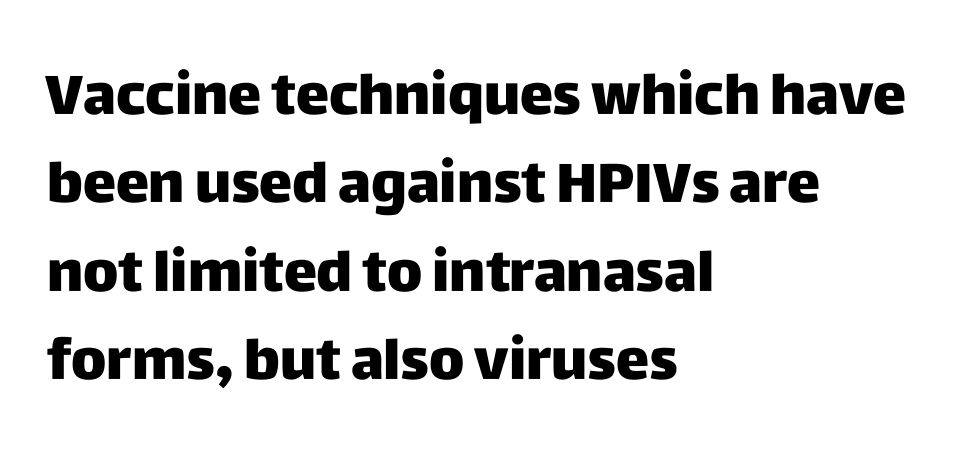
Q: Is the text bold? A: Yes.
Q: Is the text italic (slanted)? A: No, it is upright.
Q: Is the typeface a serif or a sans-serif typeface? A: Sans-serif.
Q: Is the text underlined? A: No.
Q: How is the paragraph aligned? A: Left-aligned.
Q: Is the spacing between letters normal or unusually wide? A: Normal.
Q: Is the spacing between lines tight, normal or loose? A: Normal.
Q: Width (condensed, normal, or wide)? A: Normal.
Q: Stroke contrast? A: Low.
Q: x-height? A: Large.
Q: Monospaced? A: No.
